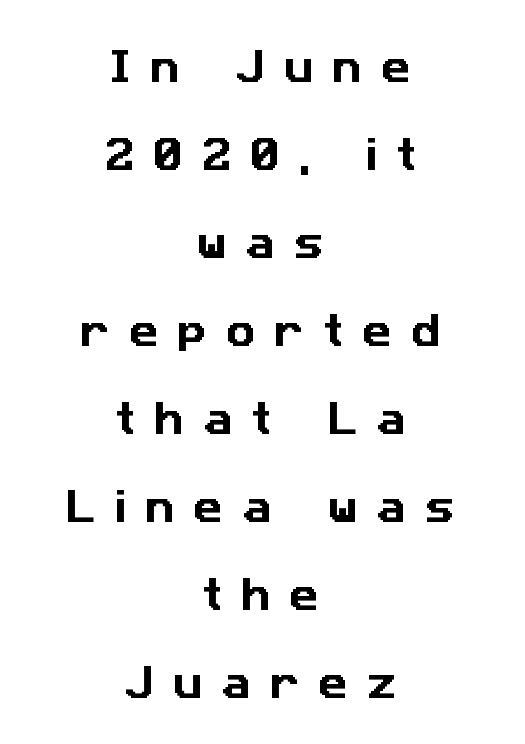
To sum up the face: it is a sans, with no serifs. Character widths vary here, with narrow letters taking less room than wide ones. The space beneath each line is pristine and unruled. A great deal of white space separates one row of letters from the next. The type is letterspaced generously, with wide tracking.
